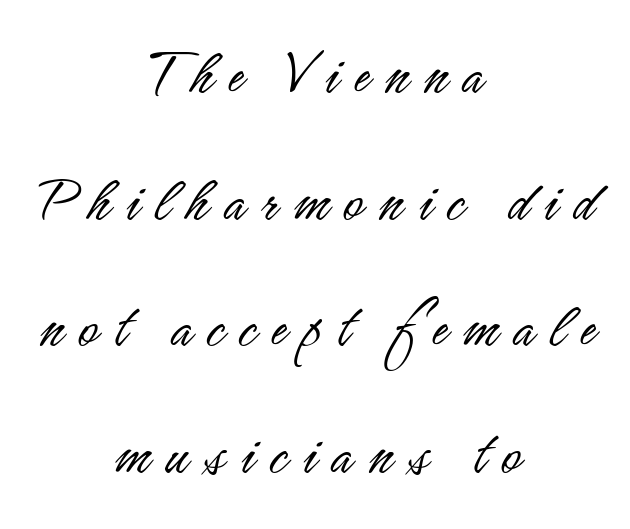
{"serif": "no", "bold": "no", "weight": "light", "width": "condensed", "stroke_contrast": "low", "x_height": "small", "monospaced": "no", "underline": "no", "align": "center", "line_spacing_ratio": 1.89, "letter_spacing": "wide", "letter_spacing_em": 0.23, "glyph_px": 67}
